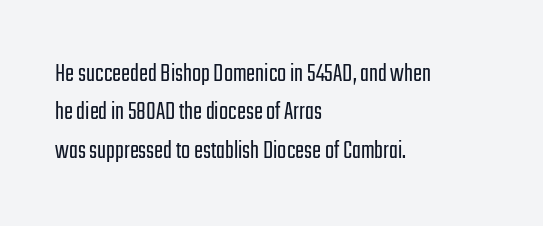
Q: Is the text bold? A: No.
Q: Is the text italic (slanted)? A: No, it is upright.
Q: Is the text underlined? A: No.
Q: How is the paragraph aligned? A: Left-aligned.
Q: Is the spacing between letters normal or unusually wide? A: Normal.
Q: Is the spacing between lines tight, normal or loose? A: Normal.
